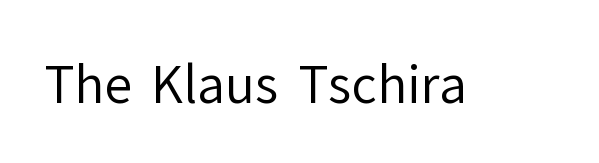
Q: Is the text bold? A: No.
Q: Is the text italic (slanted)? A: No, it is upright.
Q: Is the typeface a serif or a sans-serif typeface? A: Sans-serif.
Q: Is the text underlined? A: No.
Q: Is the spacing between letters normal or unusually wide? A: Normal.
Q: Width (condensed, normal, or wide)? A: Normal.
Q: Stroke contrast? A: Low.
Q: x-height? A: Medium.
Q: Monospaced? A: No.
